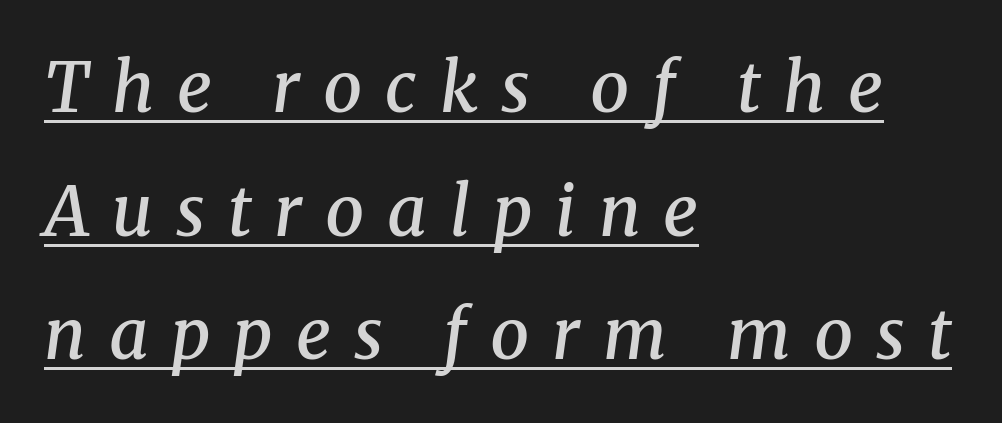
{"serif": "yes", "italic": "yes", "lean": "right", "slant_degrees": 8, "bold": "semi", "weight": "semibold", "width": "normal", "stroke_contrast": "medium", "x_height": "medium", "monospaced": "no", "underline": "yes", "align": "left", "line_spacing_ratio": 1.79, "letter_spacing": "wide", "letter_spacing_em": 0.33, "glyph_px": 69}
